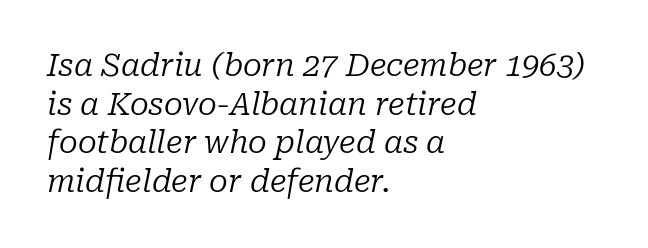
The image shows 31 px regular-weight serif type, italic (leaning right); set left-aligned, normal line spacing (1.25x), normal letter spacing, not underlined; low stroke contrast and a medium x-height.
